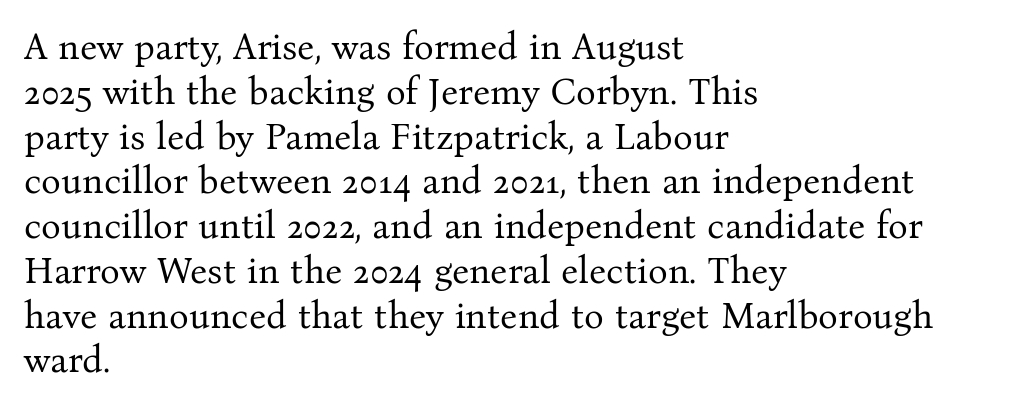
Compared with a centered layout, this one pins lines to the left instead. Heaviness? Minimal to ordinary, like unemphasized prose. Characters remain perfectly vertical along every line. Think of a printed novel: that variable character pitch is what you see here. The designer went with a serif here, giving each stem small feet. The zone under the glyphs is completely vacant.
